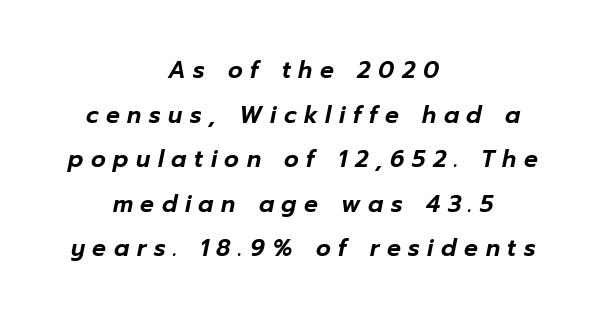
{"italic": "yes", "lean": "right", "slant_degrees": 12, "underline": "no", "align": "center", "line_spacing": "loose", "line_spacing_ratio": 1.94, "letter_spacing": "wide", "letter_spacing_em": 0.33, "glyph_px": 23}
